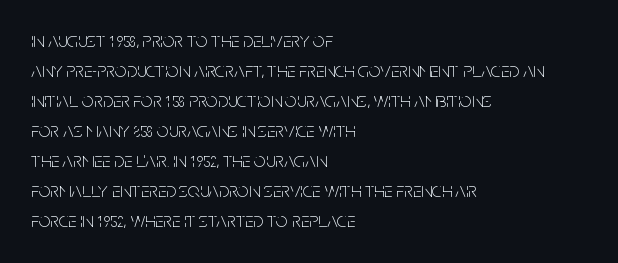
{"italic": "no", "bold": "no", "underline": "no", "align": "left", "line_spacing": "normal", "line_spacing_ratio": 1.43, "letter_spacing": "normal", "letter_spacing_em": 0.0, "glyph_px": 21}
